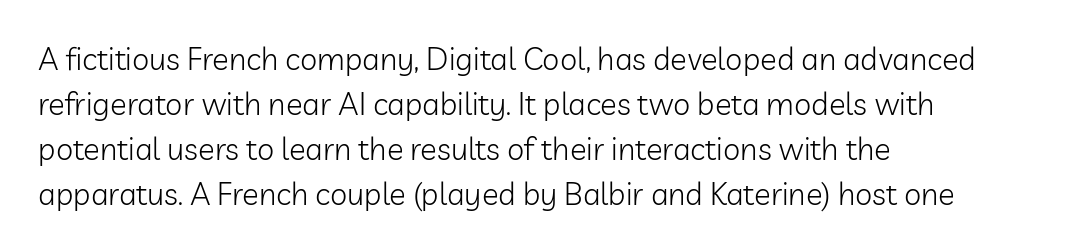
Q: Is the text bold? A: No.
Q: Is the text italic (slanted)? A: No, it is upright.
Q: Is the typeface a serif or a sans-serif typeface? A: Sans-serif.
Q: Is the text underlined? A: No.
Q: How is the paragraph aligned? A: Left-aligned.
Q: Is the spacing between letters normal or unusually wide? A: Normal.
Q: Is the spacing between lines tight, normal or loose? A: Normal.
Q: Width (condensed, normal, or wide)? A: Normal.
Q: Stroke contrast? A: Low.
Q: x-height? A: Medium.
Q: Monospaced? A: No.
